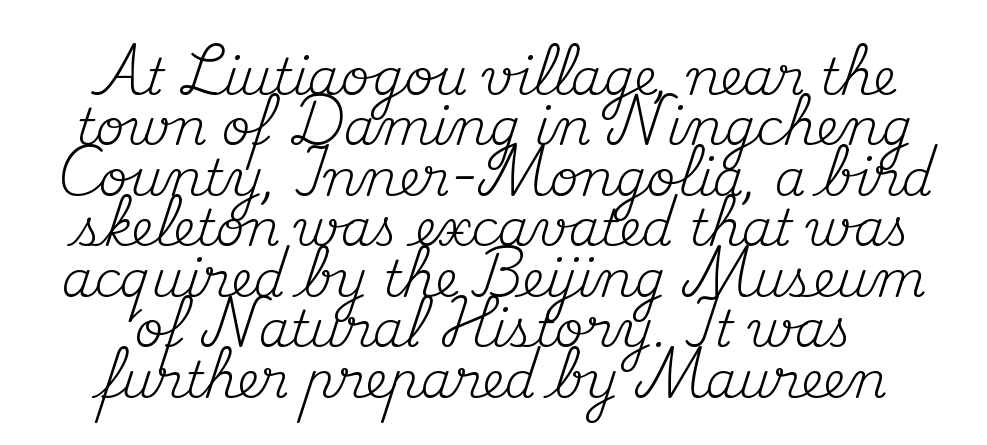
{"serif": "yes", "bold": "no", "weight": "regular", "width": "normal", "stroke_contrast": "medium", "x_height": "small", "monospaced": "no", "underline": "no", "align": "center", "line_spacing": "tight", "line_spacing_ratio": 1.01, "letter_spacing": "normal", "letter_spacing_em": 0.0, "glyph_px": 50}
